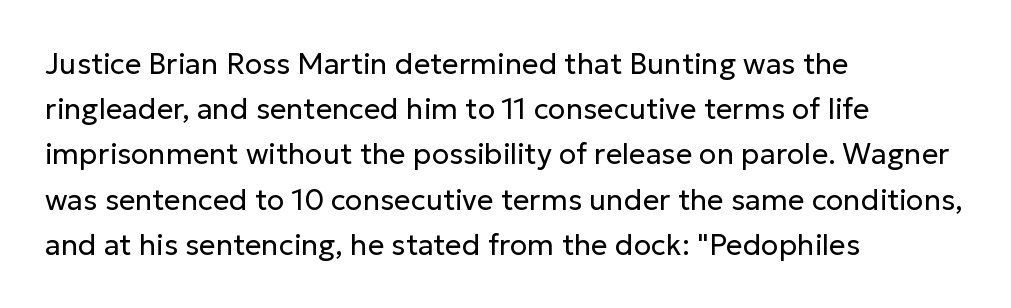
{"serif": "no", "italic": "no", "bold": "no", "weight": "regular", "width": "normal", "stroke_contrast": "low", "x_height": "medium", "monospaced": "no", "underline": "no", "align": "left", "line_spacing": "normal", "line_spacing_ratio": 1.56, "letter_spacing": "normal", "letter_spacing_em": 0.0, "glyph_px": 29}
